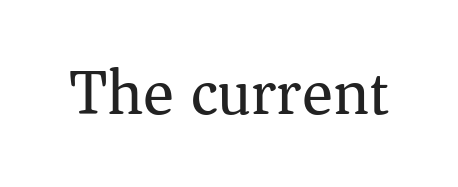
{"serif": "yes", "italic": "no", "bold": "no", "weight": "regular", "width": "normal", "stroke_contrast": "medium", "x_height": "medium", "monospaced": "no", "underline": "no", "letter_spacing": "normal", "letter_spacing_em": 0.0, "glyph_px": 65}
